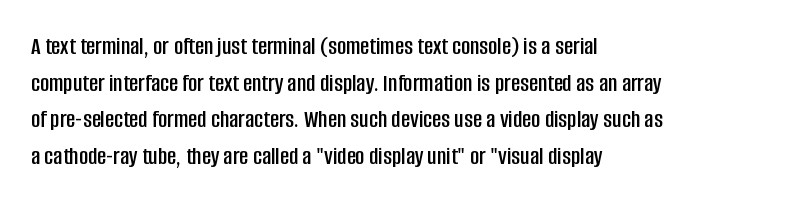
The letters stand straight up with perfectly vertical stems. The tracking reads as untouched default to a designer's eye. Vertical spacing — default. All the whitespace from short lines collects on the right. Bare-footed words on every line.
